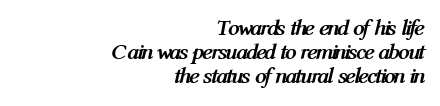
The image shows 23 px bold type, italic (leaning right); set right-aligned, tight line spacing (1.05x), normal letter spacing, not underlined.
